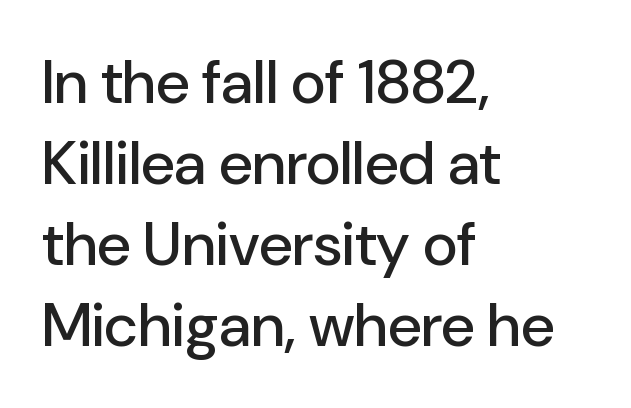
Standard letterfit; no display-style spreading of the glyphs. Nobody drew a line under any word here. The letters carry no serifs — their stems end cleanly without finishing strokes. Notice how descenders clear the ascenders below comfortably — that's standard leading. Posture: upright roman.
